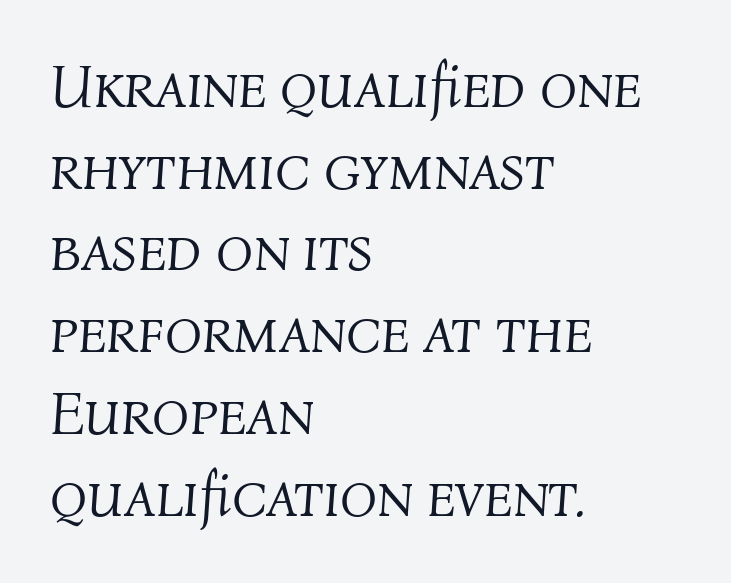
The image shows 61 px light type, italic (leaning right); set left-aligned, normal line spacing (1.34x), normal letter spacing, not underlined; medium stroke contrast and a medium x-height.
